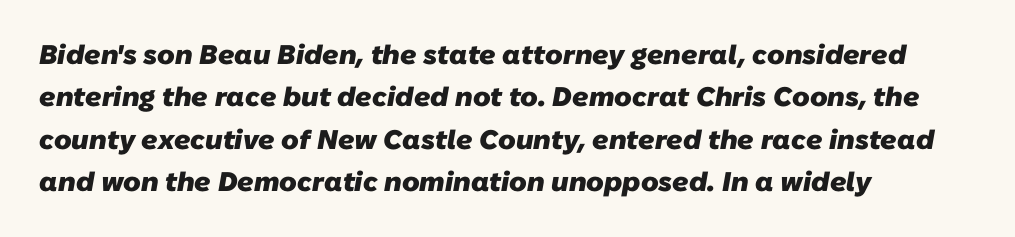
{"bold": "yes", "underline": "no", "align": "left", "line_spacing": "normal", "line_spacing_ratio": 1.57, "letter_spacing": "normal", "letter_spacing_em": 0.0, "glyph_px": 27}
